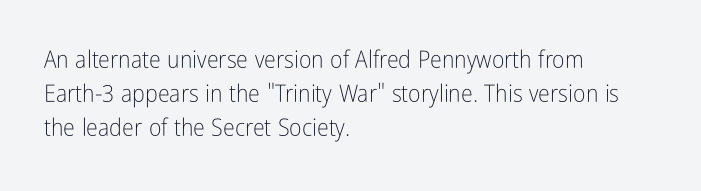
The image shows 24 px text type, upright; set left-aligned, normal line spacing (1.42x), normal letter spacing, not underlined.
